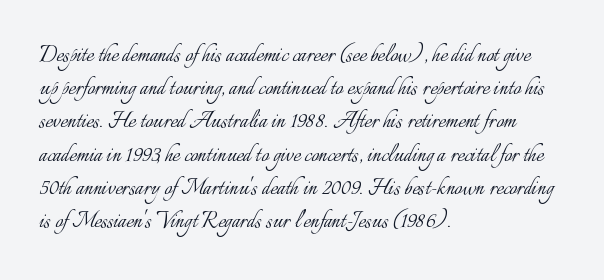
The image shows 27 px text type; set left-aligned, line spacing 1.23x, normal letter spacing, not underlined.
